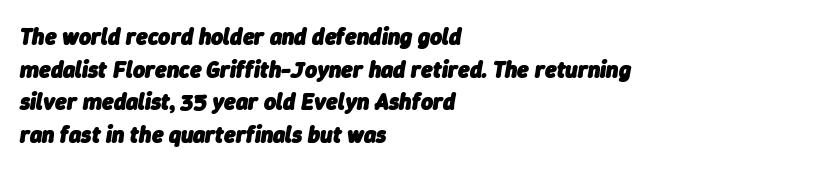
The image shows 23 px bold type, italic (leaning right); set left-aligned, normal line spacing (1.42x), normal letter spacing, not underlined.
